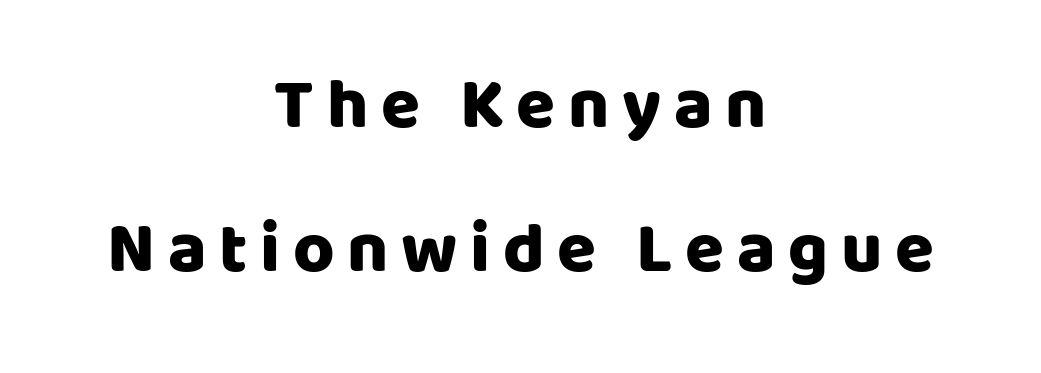
The image shows 71 px heavy sans-serif type, upright; set centered, loose line spacing (2.03x), not underlined; low stroke contrast and a large x-height.
